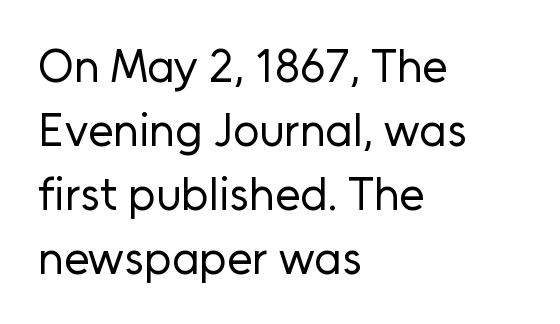
These lines are set flush left with a ragged right edge. No extra tracking has been applied to these lines. Does the type have serifs? No, each stem ends abruptly. Summary of weight: not heavy and not bold.
